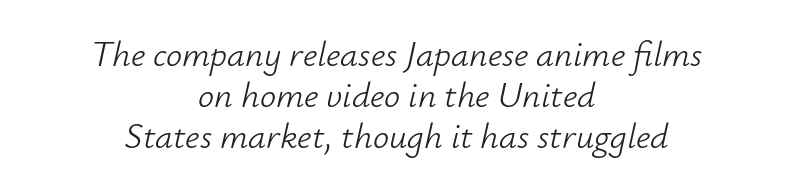
Q: Is the text bold? A: No.
Q: Is the text italic (slanted)? A: Yes, it leans right by about 12 degrees.
Q: Is the text underlined? A: No.
Q: How is the paragraph aligned? A: Centered.
Q: Is the spacing between letters normal or unusually wide? A: Normal.
Q: Is the spacing between lines tight, normal or loose? A: Tight.
Q: Width (condensed, normal, or wide)? A: Normal.
Q: Stroke contrast? A: Low.
Q: x-height? A: Small.
Q: Monospaced? A: No.
